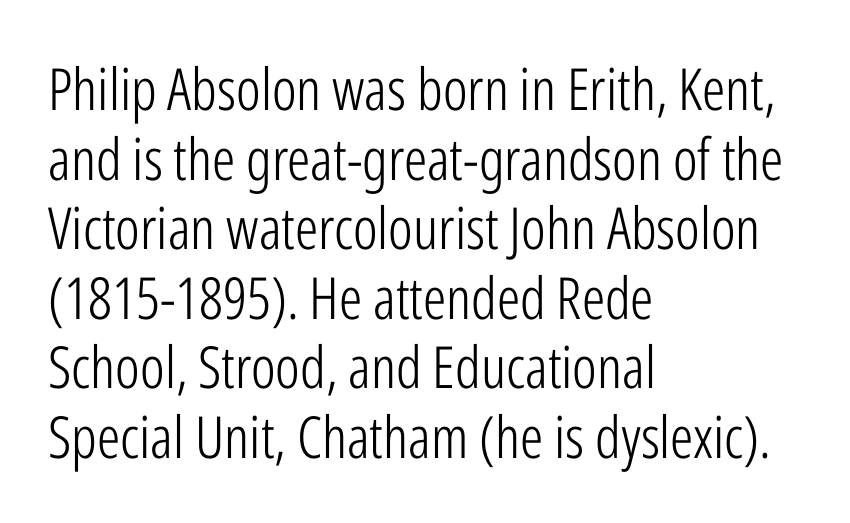
The image shows 58 px light, condensed sans-serif type, upright; set left-aligned, line spacing 1.2x, normal letter spacing, not underlined; low stroke contrast and a medium x-height.
